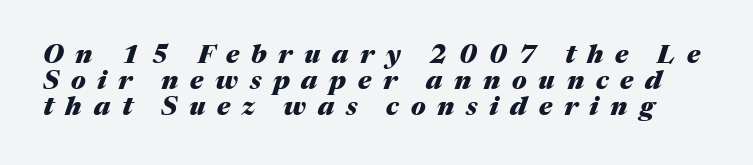
You'd pick this weight for a headline — it's a proper bold. Each word looks stretched out because of the extra space between its letters. These lines huddle together more closely than default settings would place them. The text carries the slant typical of an italic or oblique font.
